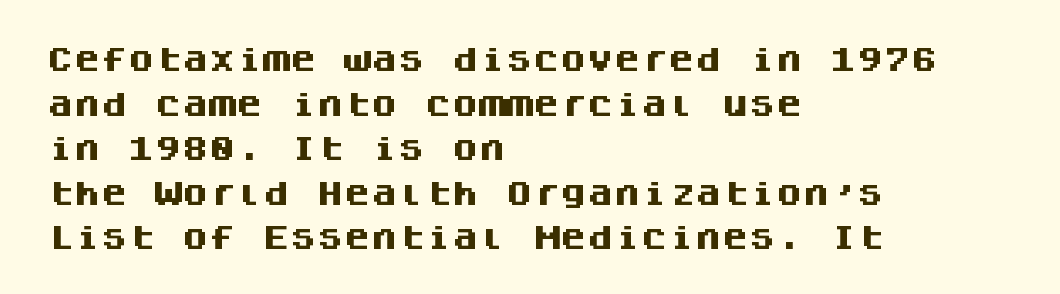
The image shows 27 px bold type, upright; set left-aligned, normal line spacing (1.65x), normal letter spacing, not underlined.
